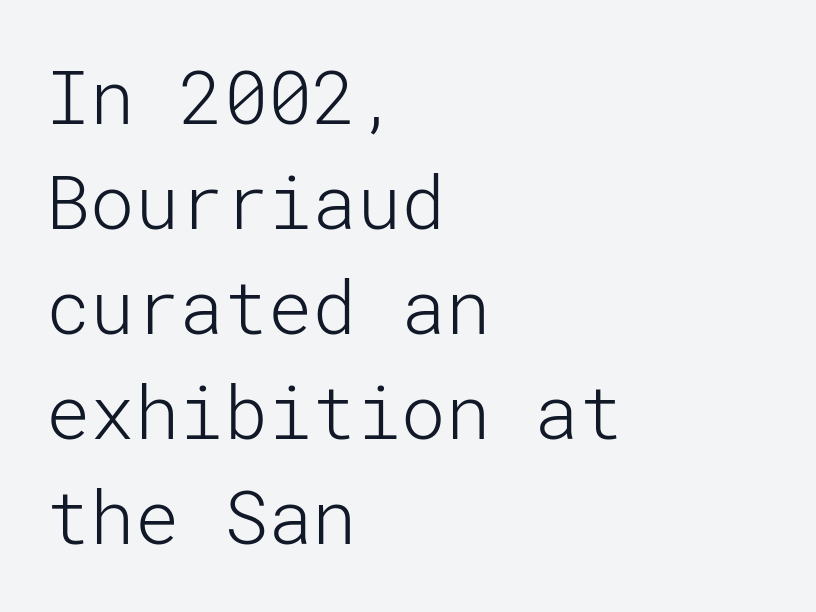
Is this a heavy cut? Hardly; it is regular or lighter. Style check: upright. The paragraph has a hard left edge and a soft right edge. Quick note: underline off. This sample uses plain, unmodified letter spacing.
